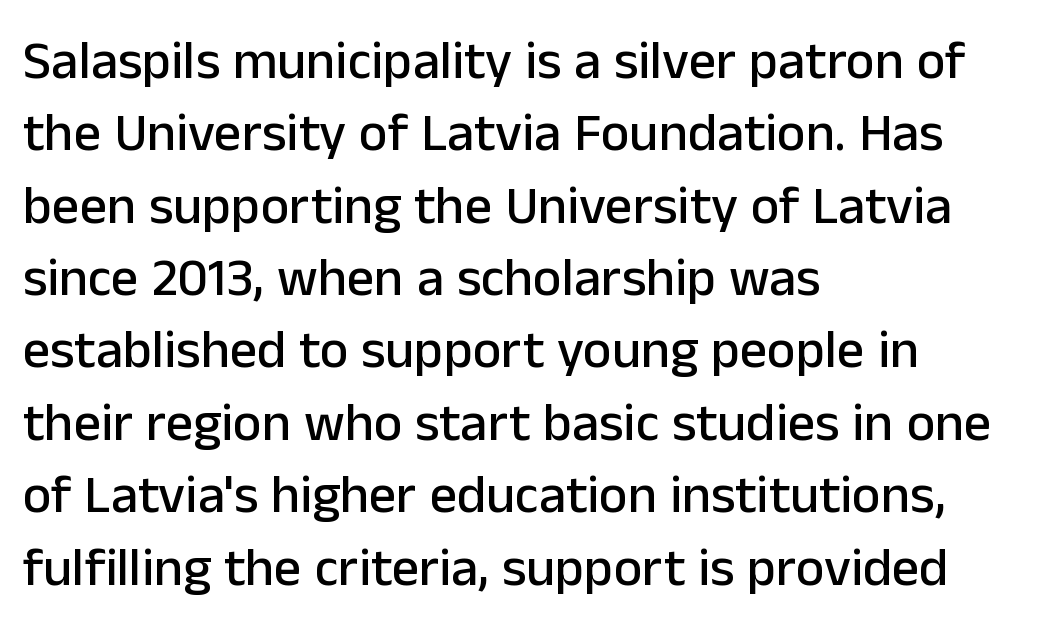
The rag falls on the right side of this text block. Words float on clear page, feet unadorned. Observe the ordinary spacing: letters are neighbours, not strangers. Interline gaps are of average width in this sample. The text was rendered using a sans face with plain stroke endings.
